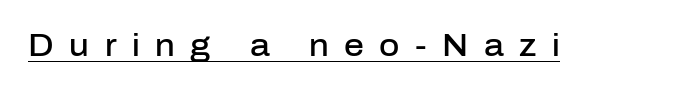
The image shows 31 px semibold sans-serif type, upright; set unusually wide letter spacing (+0.5 em), underlined; low stroke contrast and a medium x-height.
